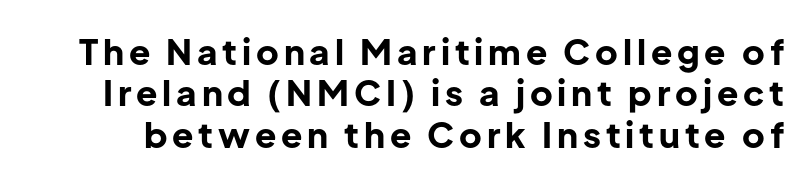
Q: Is the text bold? A: Yes.
Q: Is the text italic (slanted)? A: No, it is upright.
Q: Is the typeface a serif or a sans-serif typeface? A: Sans-serif.
Q: Is the text underlined? A: No.
Q: Width (condensed, normal, or wide)? A: Normal.
Q: Stroke contrast? A: Low.
Q: x-height? A: Medium.
Q: Monospaced? A: No.
